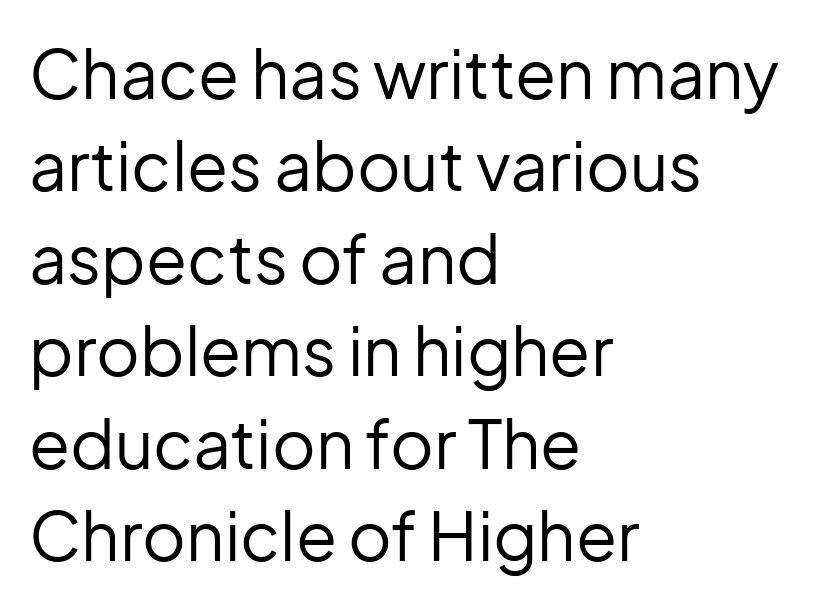
Is there much room between lines? A standard amount, neither cramped nor airy. A clean baseline with only descenders dipping below it. Character widths vary here, with narrow letters taking less room than wide ones. In terms of posture, this sample is upright.
